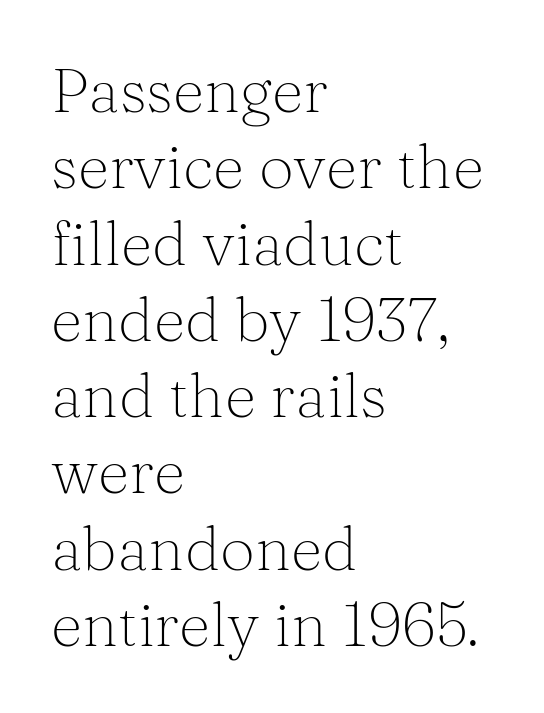
{"serif": "yes", "italic": "no", "bold": "no", "weight": "light", "width": "normal", "stroke_contrast": "medium", "x_height": "medium", "monospaced": "no", "underline": "no", "align": "left", "line_spacing_ratio": 1.23, "letter_spacing": "normal", "letter_spacing_em": 0.0, "glyph_px": 62}
